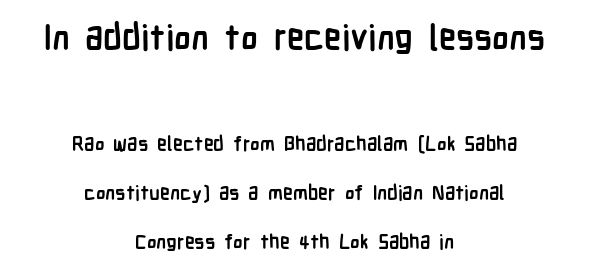
The image shows 35 px semibold, condensed sans-serif type, upright; set centered, loose line spacing (2.45x), normal letter spacing, not underlined; the first (top) block is 1.75x larger; low stroke contrast and a medium x-height.
